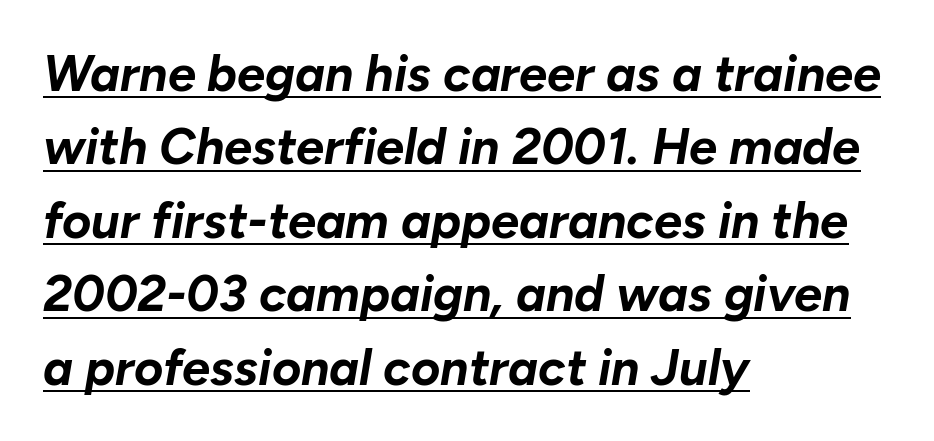
The image shows 50 px bold type, italic (leaning right); set left-aligned, normal line spacing (1.47x), normal letter spacing, underlined; low stroke contrast and a medium x-height.
